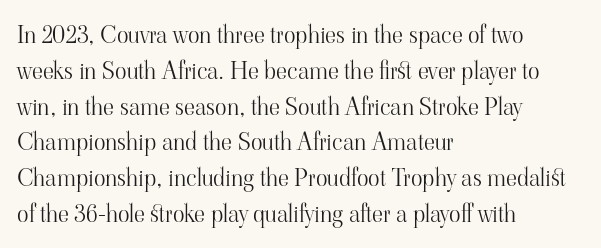
The image shows 24 px text type, upright; set left-aligned, normal line spacing (1.49x), normal letter spacing, not underlined.
